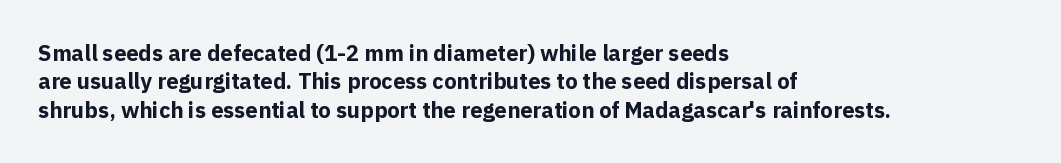
{"italic": "no", "bold": "yes", "underline": "no", "align": "left", "line_spacing": "normal", "line_spacing_ratio": 1.29, "letter_spacing": "normal", "letter_spacing_em": 0.0, "glyph_px": 22}
